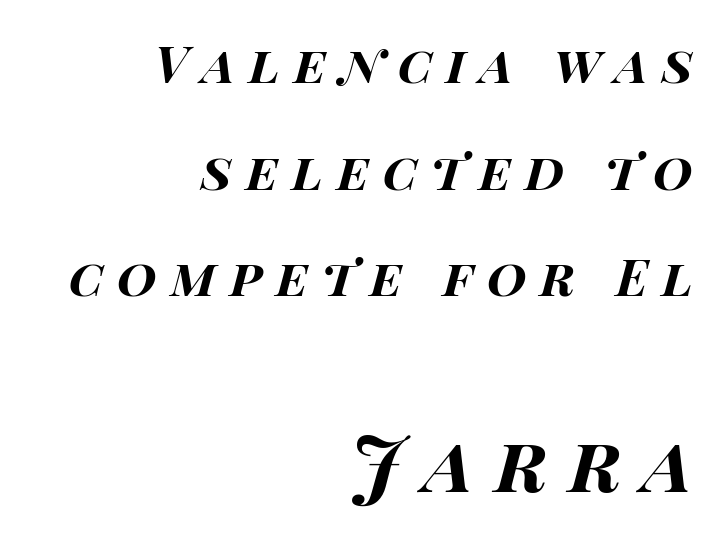
Type without underlining. The vertical gap from one line to the next is large. Proportional: the letters do not fall into vertical columns. The text carries the slant typical of an italic or oblique font.
